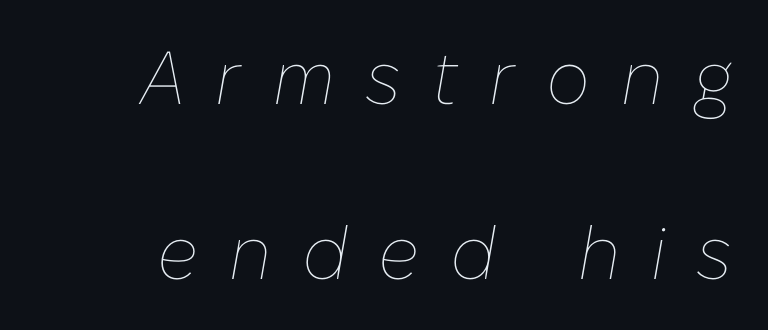
The letterforms sit at book weight or below. These lines stand farther apart than default settings would place them. This is oblique type, the kind used for emphasis or titles. Character widths vary here, with narrow letters taking less room than wide ones. The words here are not underlined.
